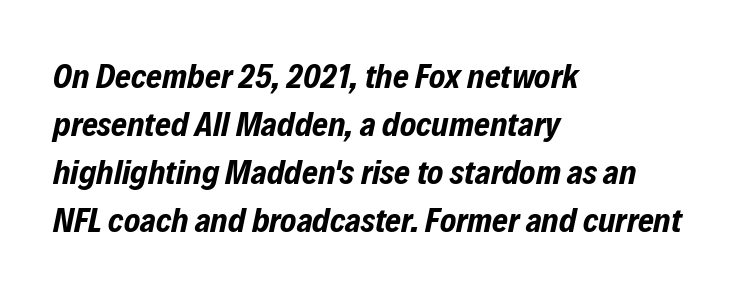
The image shows 34 px bold, condensed type, italic (leaning right); set left-aligned, normal line spacing (1.41x), normal letter spacing, not underlined; low stroke contrast and a medium x-height.
